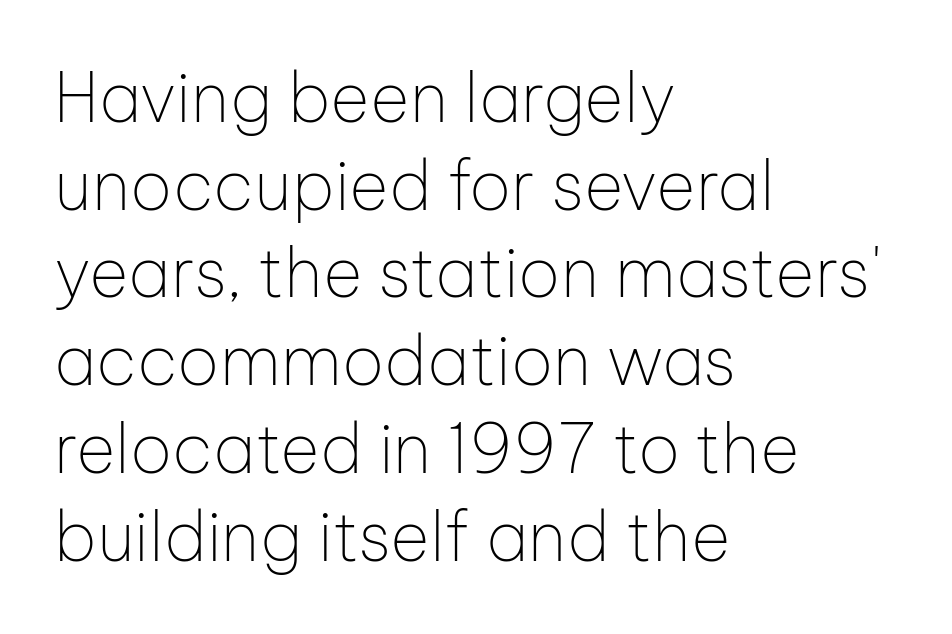
{"serif": "no", "italic": "no", "bold": "no", "weight": "thin", "width": "normal", "stroke_contrast": "low", "x_height": "medium", "monospaced": "no", "underline": "no", "align": "left", "line_spacing": "normal", "line_spacing_ratio": 1.29, "letter_spacing": "normal", "letter_spacing_em": 0.0, "glyph_px": 68}
